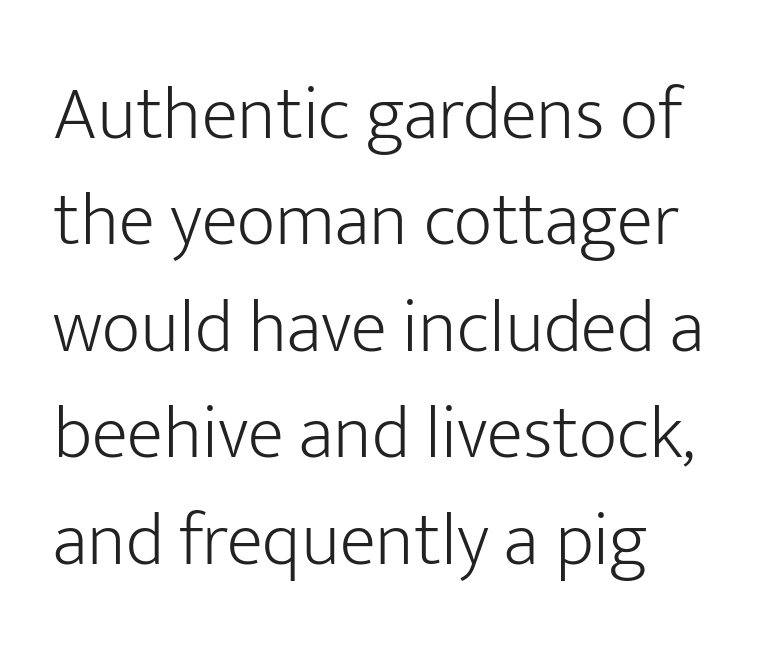
Spacing between characters is what you'd get straight out of the box. Rows of type keep a routine distance in the vertical direction. This sample uses a sans-serif face. Rendered with straight, roman letterforms.
